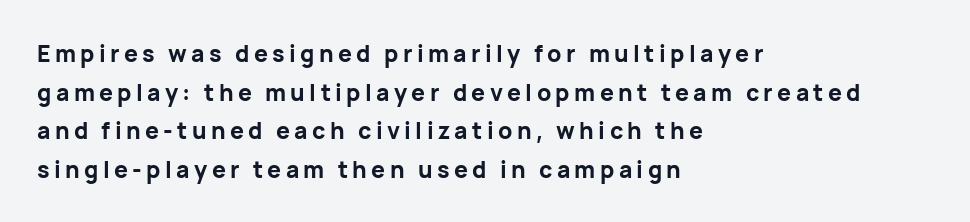
The passage is arranged the way most books set body copy — flush left. Style check: upright. Every letter is thick-stroked: bold, no question. The glyphs are unaccompanied by any horizontal stroke below them. Regarding leading, the lines here are spaced in the standard way.
